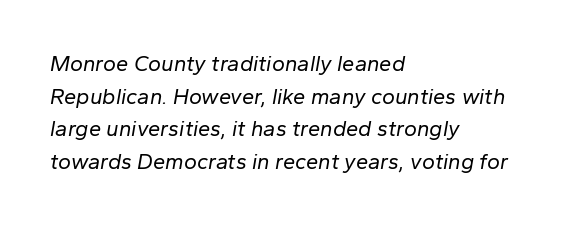
Whoever set this chose a conventional vertical rhythm. Just letters on the line, the space beneath them empty. Nothing unusual about the tracking: characters are spaced as the font intends. Yep, that's italic — everything's leaning. The rag falls on the right side of this text block. Stroke thickness stays within the range of a standard reading face or lighter.
